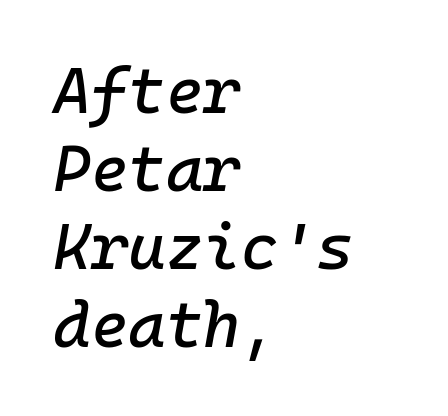
{"italic": "yes", "lean": "right", "slant_degrees": 10, "width": "normal", "stroke_contrast": "low", "x_height": "medium", "monospaced": "yes", "underline": "no", "align": "left", "line_spacing_ratio": 1.22, "letter_spacing": "normal", "letter_spacing_em": 0.0, "glyph_px": 64}
